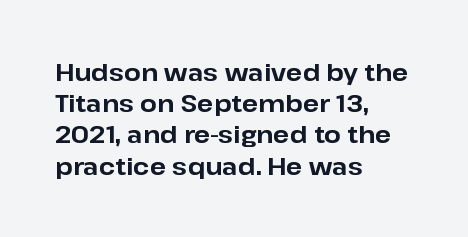
{"italic": "no", "bold": "yes", "underline": "no", "align": "left", "line_spacing": "normal", "line_spacing_ratio": 1.3, "letter_spacing": "normal", "letter_spacing_em": 0.0, "glyph_px": 24}
